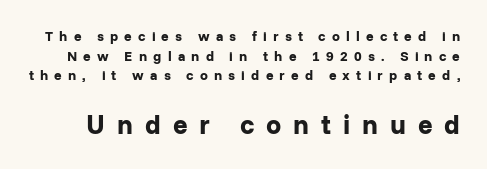
{"italic": "no", "bold": "yes", "underline": "no", "line_spacing": "normal", "line_spacing_ratio": 1.4, "letter_spacing": "wide", "letter_spacing_em": 0.44, "larger_block": "second", "size_ratio": 1.93, "glyph_px": 27}
